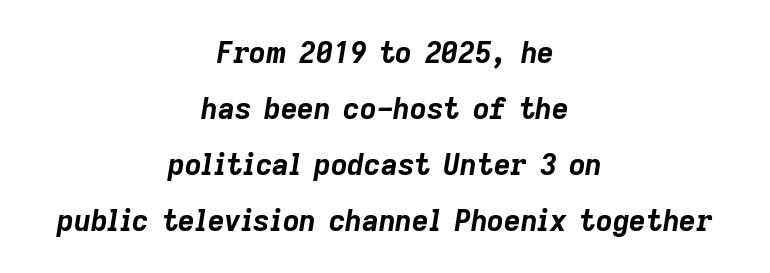
{"italic": "yes", "lean": "right", "slant_degrees": 9, "bold": "yes", "weight": "bold", "width": "normal", "stroke_contrast": "low", "x_height": "medium", "monospaced": "no", "underline": "no", "align": "center", "line_spacing": "loose", "line_spacing_ratio": 1.93, "letter_spacing": "normal", "letter_spacing_em": 0.0, "glyph_px": 29}
